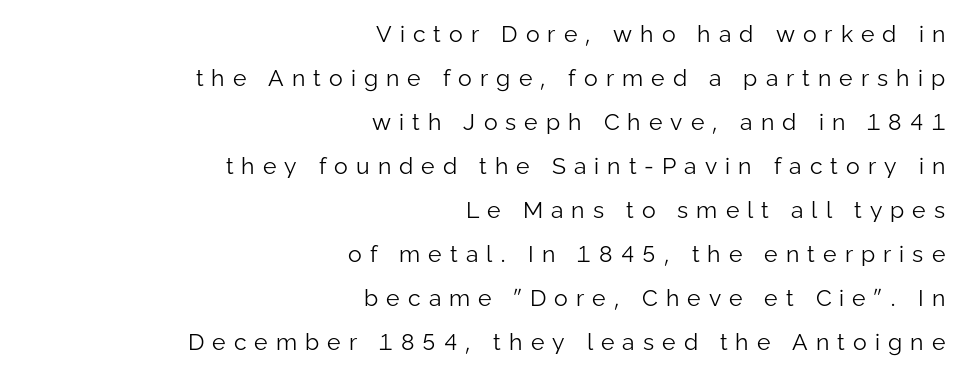
{"italic": "no", "bold": "no", "underline": "no", "align": "right", "line_spacing": "loose", "line_spacing_ratio": 1.91, "letter_spacing": "wide", "letter_spacing_em": 0.35, "glyph_px": 23}
